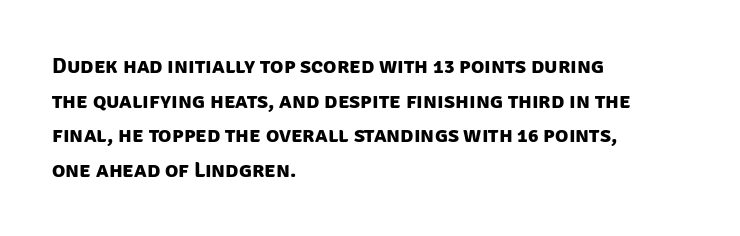
The image shows 22 px bold type; set left-aligned, normal line spacing (1.57x), normal letter spacing, not underlined.
